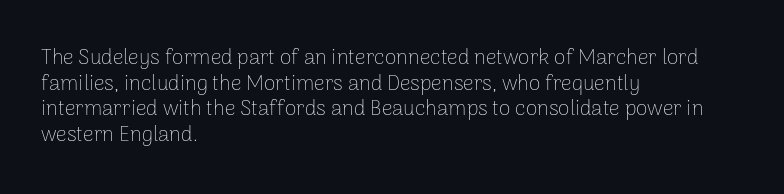
The image shows 21 px text type, upright; set left-aligned, line spacing 1.22x, normal letter spacing, not underlined.
